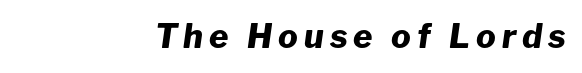
Anything drawn beneath the words? Only blank space. Would a proofreader flag this as italicized? Yes. These lines stack with their right ends in a neat column. Compared with an ordinary text face, these strokes are far heavier — a full bold. Here the designer chose a conventional face with non-uniform glyph widths.
